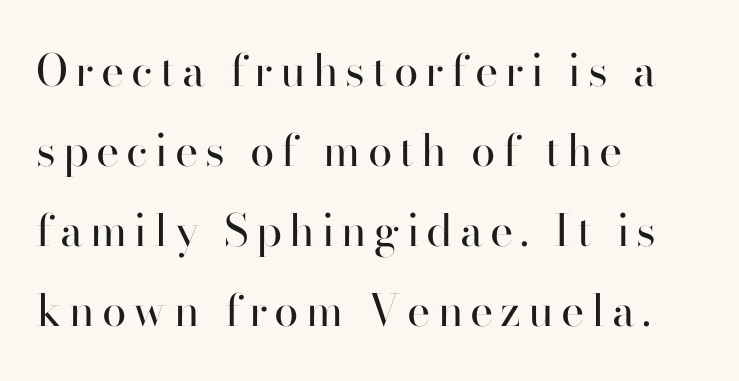
{"serif": "no", "italic": "no", "bold": "no", "weight": "regular", "width": "normal", "stroke_contrast": "high", "x_height": "small", "monospaced": "no", "underline": "no", "align": "left", "line_spacing_ratio": 1.82, "glyph_px": 44}
